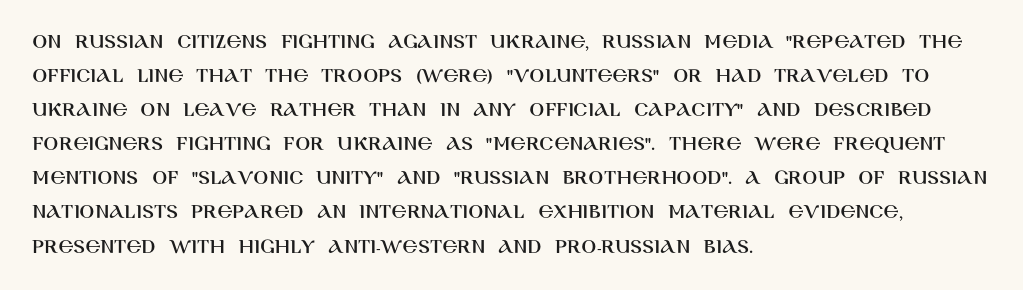
Students, observe: this is what conventionally led text looks like. This sample uses an upright cut, with every glyph sitting square on the baseline. A clean baseline with only descenders dipping below it. Each word holds together tightly as a unit, with standard inter-letter gaps.
